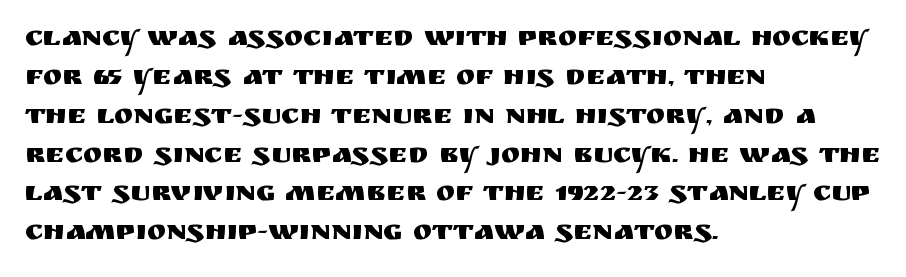
Q: Is the text italic (slanted)? A: No, it is upright.
Q: Is the typeface a serif or a sans-serif typeface? A: Sans-serif.
Q: Is the text underlined? A: No.
Q: How is the paragraph aligned? A: Left-aligned.
Q: Is the spacing between letters normal or unusually wide? A: Normal.
Q: Is the spacing between lines tight, normal or loose? A: Normal.
Q: Width (condensed, normal, or wide)? A: Normal.
Q: Stroke contrast? A: Medium.
Q: x-height? A: Large.
Q: Monospaced? A: No.
